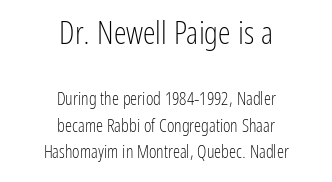
Q: Is the text bold? A: No.
Q: Is the text italic (slanted)? A: No, it is upright.
Q: Is the typeface a serif or a sans-serif typeface? A: Sans-serif.
Q: Is the text underlined? A: No.
Q: How is the paragraph aligned? A: Centered.
Q: Is the spacing between letters normal or unusually wide? A: Normal.
Q: Is the spacing between lines tight, normal or loose? A: Normal.
Q: Which block of text is set in a larger size, the first (top) or the second (bottom)? A: The first (top) one.
Q: Width (condensed, normal, or wide)? A: Condensed.
Q: Stroke contrast? A: Low.
Q: x-height? A: Medium.
Q: Monospaced? A: No.
